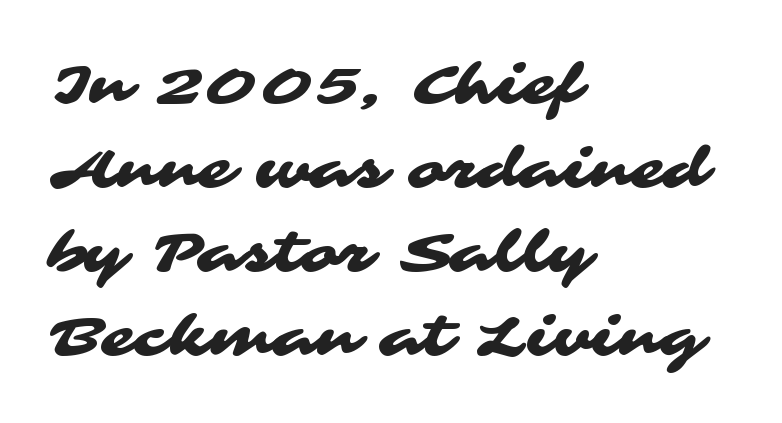
{"serif": "no", "width": "wide", "stroke_contrast": "medium", "x_height": "medium", "monospaced": "no", "underline": "no", "align": "left", "line_spacing": "normal", "line_spacing_ratio": 1.5, "letter_spacing": "normal", "letter_spacing_em": 0.0, "glyph_px": 56}
